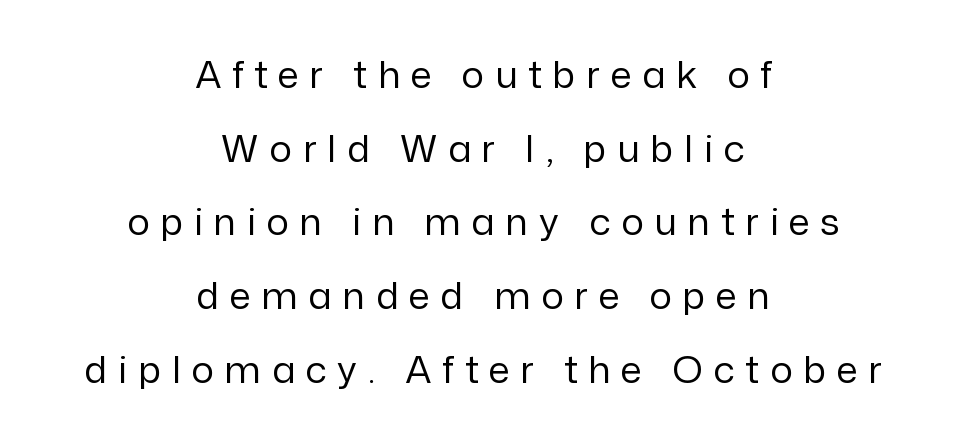
In terms of posture, this sample is upright. The rendering uses a large line-height, opening up the rows. The letters advance in unequal steps, a hallmark of proportional type. A student would call this center alignment; a typographer would say set centered. Has an underline been added? It has not.
